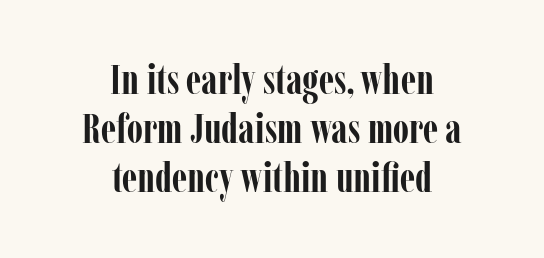
Q: Is the text bold? A: Yes.
Q: Is the text italic (slanted)? A: No, it is upright.
Q: Is the typeface a serif or a sans-serif typeface? A: Serif.
Q: Is the text underlined? A: No.
Q: How is the paragraph aligned? A: Centered.
Q: Is the spacing between letters normal or unusually wide? A: Normal.
Q: Width (condensed, normal, or wide)? A: Condensed.
Q: Stroke contrast? A: Low.
Q: x-height? A: Medium.
Q: Monospaced? A: No.
